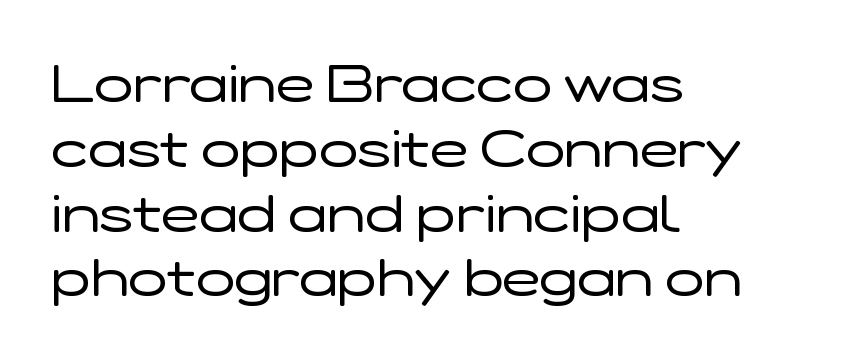
The paragraph shown leans on its left margin. A bare baseline throughout the passage. Caption: standard tracking, unaltered. Note the varied advance widths — an 'i' is clearly narrower than an 'm'. Ink coverage per letter is moderate at most. Note: no serifs on the glyphs.
